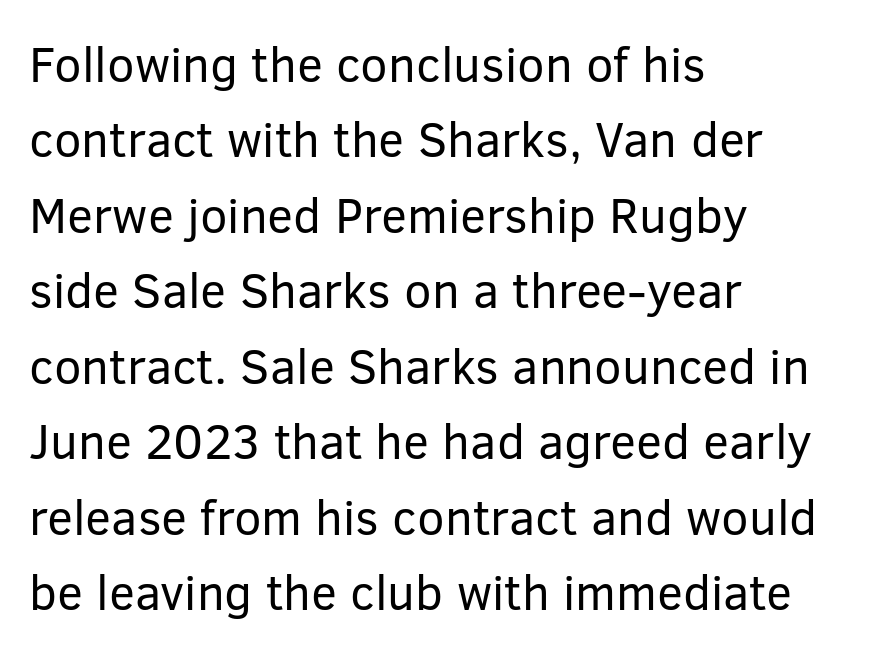
{"serif": "no", "italic": "no", "bold": "no", "weight": "regular", "width": "normal", "stroke_contrast": "low", "x_height": "medium", "monospaced": "no", "underline": "no", "align": "left", "line_spacing": "normal", "line_spacing_ratio": 1.54, "letter_spacing": "normal", "letter_spacing_em": 0.0, "glyph_px": 49}
